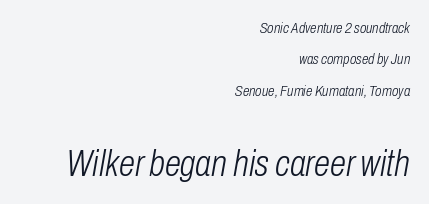
{"italic": "yes", "lean": "right", "slant_degrees": 10, "bold": "no", "weight": "light", "width": "condensed", "stroke_contrast": "low", "x_height": "medium", "monospaced": "no", "underline": "no", "align": "right", "line_spacing": "loose", "line_spacing_ratio": 2.1, "letter_spacing": "normal", "letter_spacing_em": 0.0, "larger_block": "second", "size_ratio": 2.47, "glyph_px": 37}
